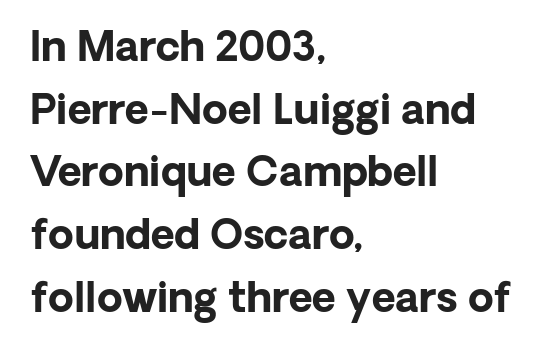
Character widths vary here, with narrow letters taking less room than wide ones. Ordinary non-slanted type is in use. Words float on clear page, feet unadorned. Visually the block forms a straight wall on the left and a jagged coastline on the right.
